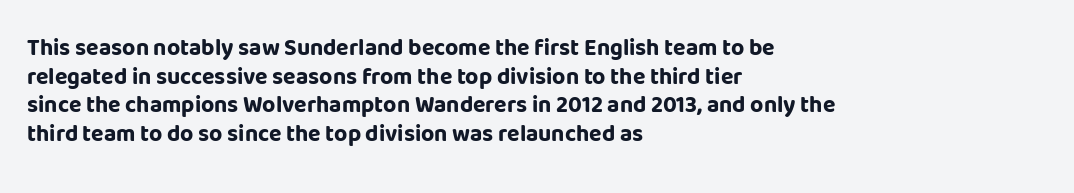
The image shows 23 px bold type, upright; set left-aligned, normal line spacing (1.25x), normal letter spacing, not underlined.
